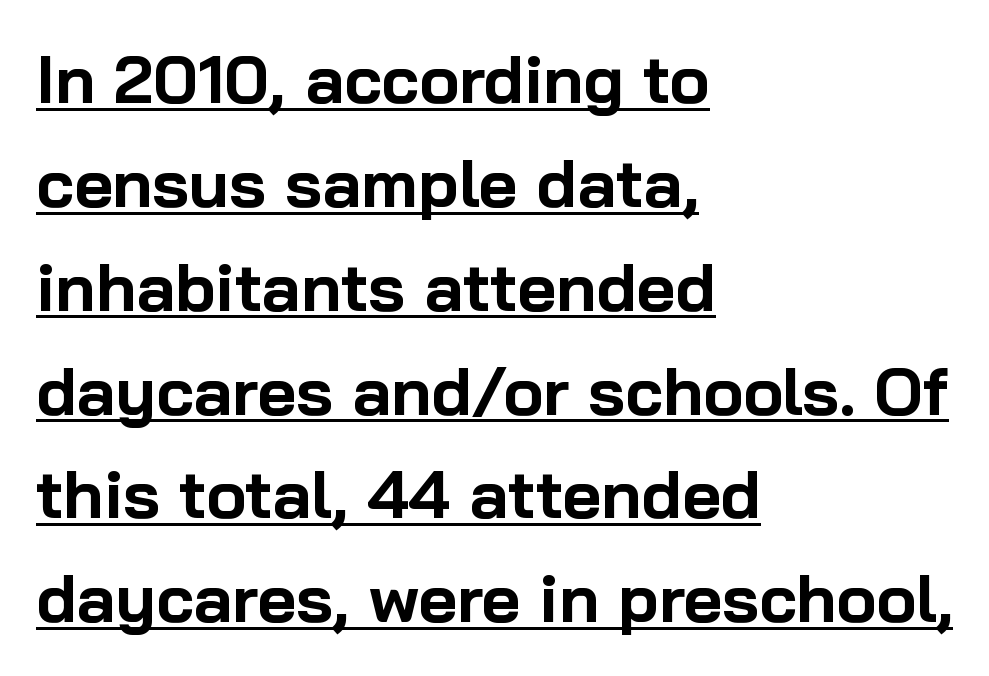
The image shows 67 px bold sans-serif type, upright; set left-aligned, normal line spacing (1.55x), normal letter spacing, underlined; low stroke contrast and a medium x-height.
